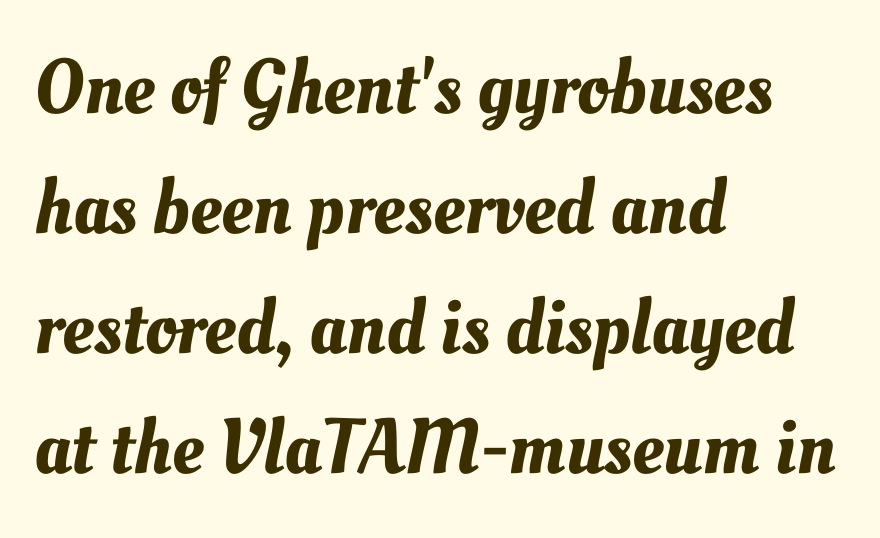
Q: Is the text underlined? A: No.
Q: How is the paragraph aligned? A: Left-aligned.
Q: Is the spacing between letters normal or unusually wide? A: Normal.
Q: Is the spacing between lines tight, normal or loose? A: Normal.
Q: Width (condensed, normal, or wide)? A: Normal.
Q: Stroke contrast? A: Medium.
Q: x-height? A: Small.
Q: Monospaced? A: No.
